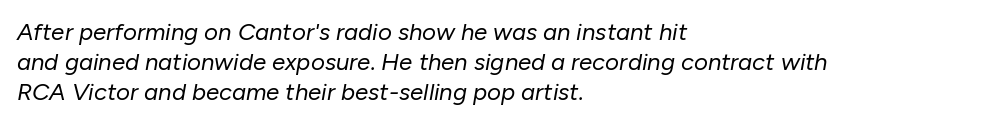
Letters rest on an invisible, unmarked baseline. The block of text has a typical density, with ordinary space between rows. The letterforms sit at book weight or below. Where is the straight margin? On the left.
